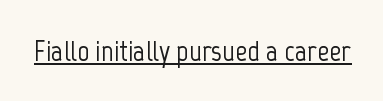
The specimen includes a rule beneath the text block's lines. The letters stand upright; this is a roman face. Each letter keeps its own natural width here, so spacing adapts to shape. Nothing sits at the stroke ends, so this counts as sans-serif.
